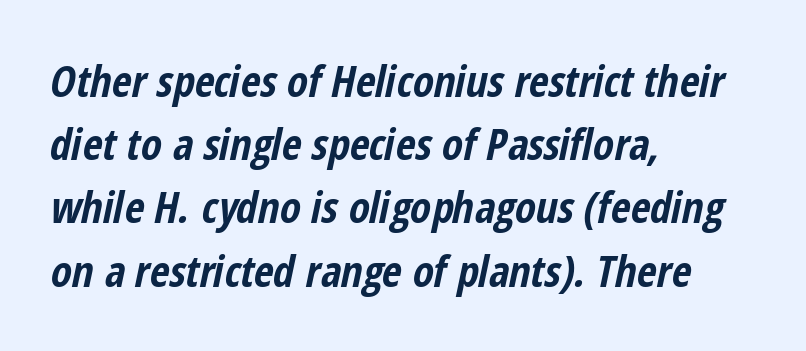
Q: Is the text bold? A: Yes.
Q: Is the text italic (slanted)? A: Yes, it leans right by about 12 degrees.
Q: Is the text underlined? A: No.
Q: How is the paragraph aligned? A: Left-aligned.
Q: Is the spacing between letters normal or unusually wide? A: Normal.
Q: Is the spacing between lines tight, normal or loose? A: Normal.
Q: Width (condensed, normal, or wide)? A: Condensed.
Q: Stroke contrast? A: Low.
Q: x-height? A: Medium.
Q: Monospaced? A: No.
